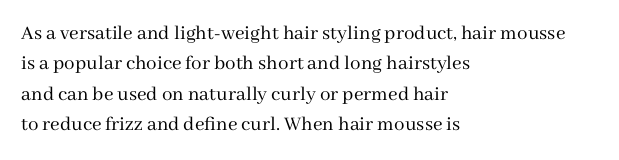
{"italic": "no", "bold": "no", "underline": "no", "align": "left", "line_spacing": "normal", "line_spacing_ratio": 1.45, "letter_spacing": "normal", "letter_spacing_em": 0.0, "glyph_px": 21}
